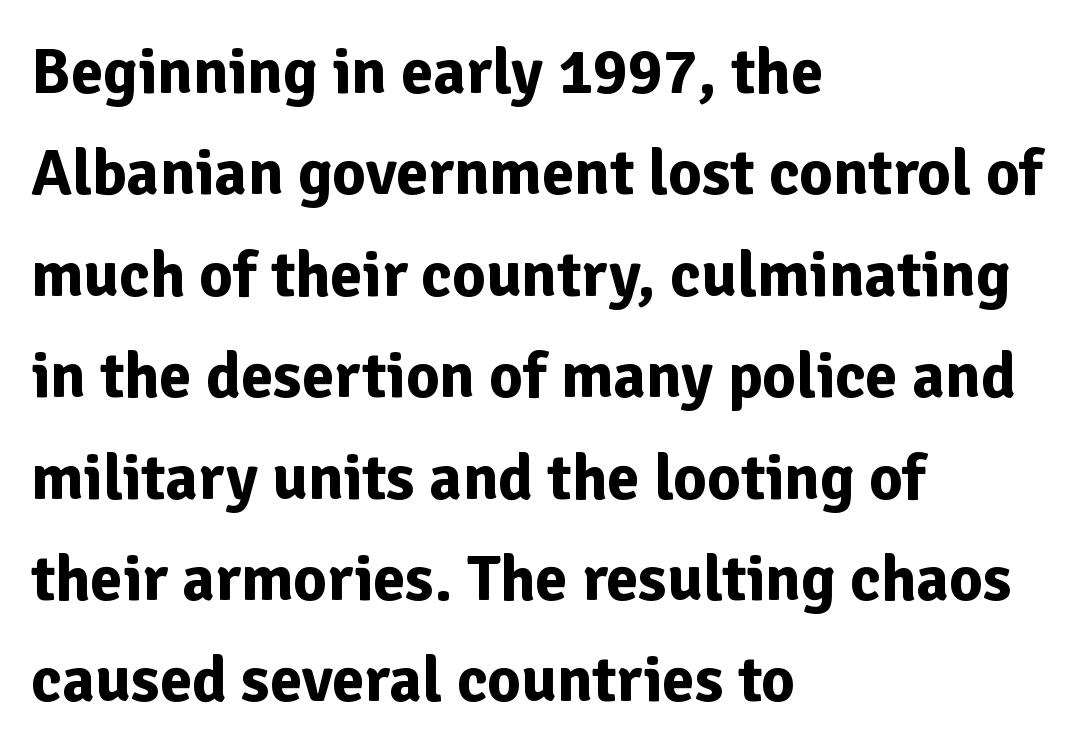
The image shows 65 px bold sans-serif type, upright; set left-aligned, normal line spacing (1.56x), normal letter spacing, not underlined; low stroke contrast and a medium x-height.
